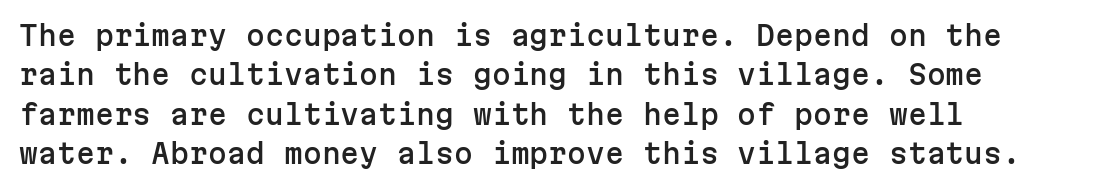
The image shows 27 px text type, upright; set left-aligned, normal line spacing (1.46x), normal letter spacing, not underlined.
